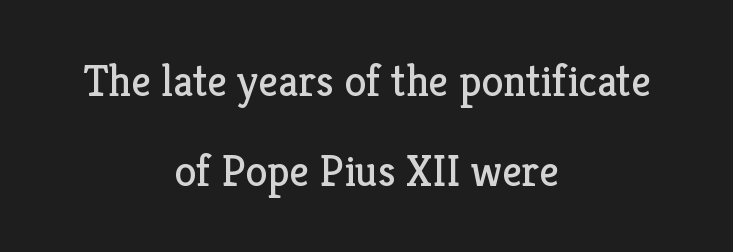
Q: Is the text bold? A: No.
Q: Is the text italic (slanted)? A: No, it is upright.
Q: Is the typeface a serif or a sans-serif typeface? A: Serif.
Q: Is the text underlined? A: No.
Q: How is the paragraph aligned? A: Centered.
Q: Is the spacing between letters normal or unusually wide? A: Normal.
Q: Is the spacing between lines tight, normal or loose? A: Loose.
Q: Width (condensed, normal, or wide)? A: Normal.
Q: Stroke contrast? A: Low.
Q: x-height? A: Medium.
Q: Monospaced? A: No.
